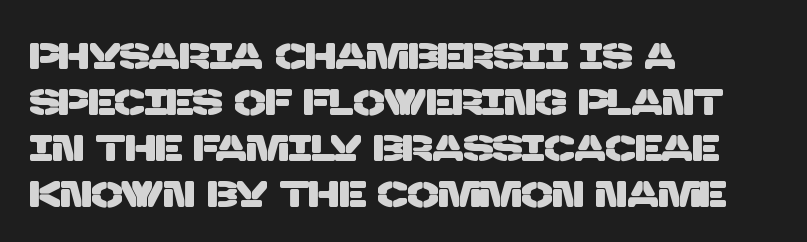
Bare-footed words on every line. Font category for this specimen: sans-serif. Varying glyph widths throughout — classic text-font behaviour. The rendering anchors every line to the left-hand side.
